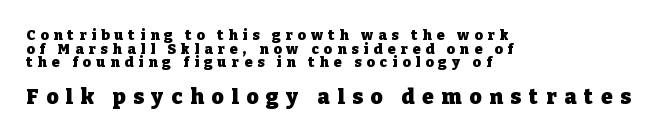
Q: Is the text bold? A: Yes.
Q: Is the text italic (slanted)? A: No, it is upright.
Q: Is the text underlined? A: No.
Q: How is the paragraph aligned? A: Left-aligned.
Q: Is the spacing between letters normal or unusually wide? A: Unusually wide.
Q: Is the spacing between lines tight, normal or loose? A: Tight.
Q: Which block of text is set in a larger size, the first (top) or the second (bottom)? A: The second (bottom) one.
